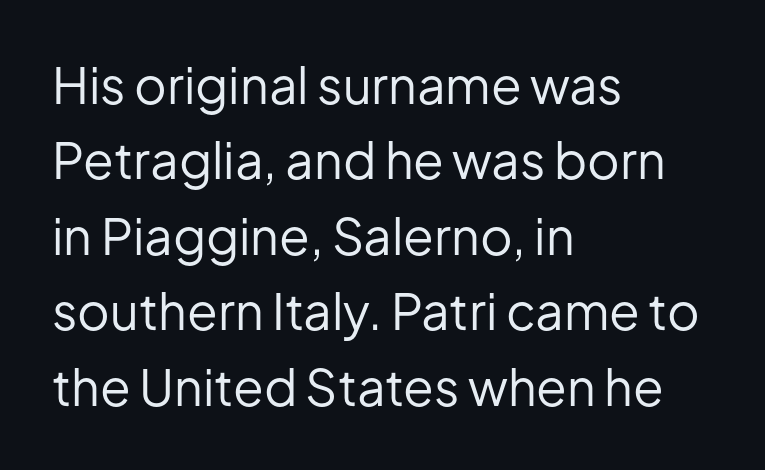
Q: Is the text bold? A: No.
Q: Is the text italic (slanted)? A: No, it is upright.
Q: Is the typeface a serif or a sans-serif typeface? A: Sans-serif.
Q: Is the text underlined? A: No.
Q: How is the paragraph aligned? A: Left-aligned.
Q: Is the spacing between letters normal or unusually wide? A: Normal.
Q: Is the spacing between lines tight, normal or loose? A: Normal.
Q: Width (condensed, normal, or wide)? A: Normal.
Q: Stroke contrast? A: Low.
Q: x-height? A: Medium.
Q: Monospaced? A: No.
